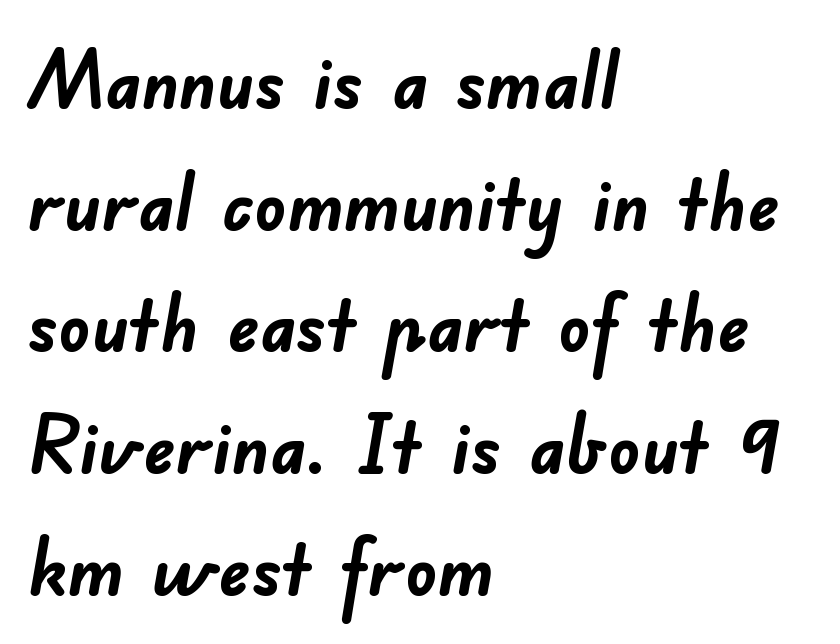
Inter-character spacing is left at the font's built-in metrics. Does the leading feel generous? No, just average. Decoration check: the copy has no underline. I'd call this a sans setting — the letters go barefoot.
